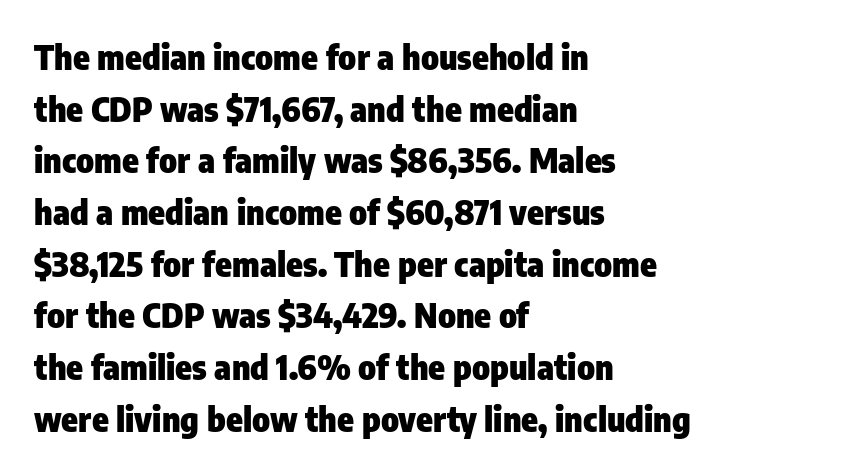
Q: Is the text bold? A: Yes.
Q: Is the text italic (slanted)? A: No, it is upright.
Q: Is the typeface a serif or a sans-serif typeface? A: Sans-serif.
Q: Is the text underlined? A: No.
Q: How is the paragraph aligned? A: Left-aligned.
Q: Is the spacing between letters normal or unusually wide? A: Normal.
Q: Is the spacing between lines tight, normal or loose? A: Normal.
Q: Width (condensed, normal, or wide)? A: Condensed.
Q: Stroke contrast? A: Low.
Q: x-height? A: Medium.
Q: Monospaced? A: No.
